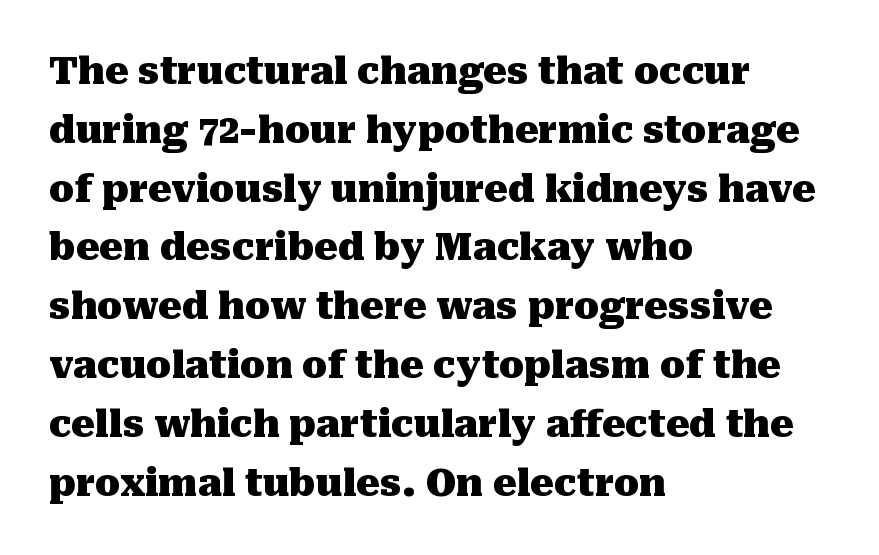
The image shows 37 px heavy serif type, upright; set left-aligned, normal line spacing (1.59x), normal letter spacing, not underlined; medium stroke contrast and a medium x-height.
